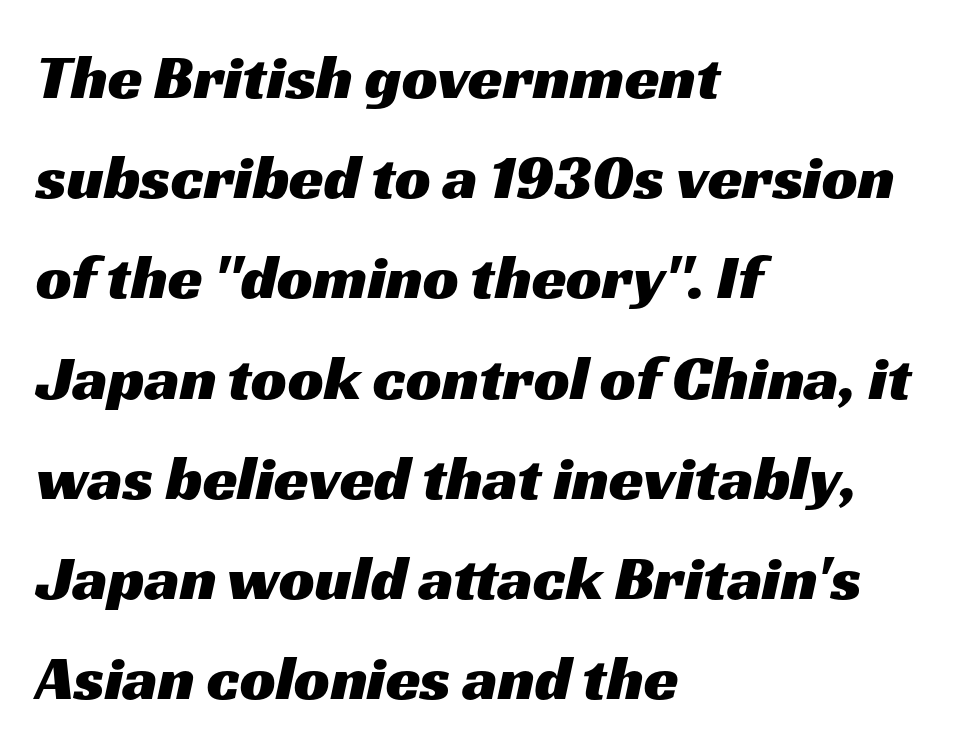
Q: Is the typeface a serif or a sans-serif typeface? A: Sans-serif.
Q: Is the text underlined? A: No.
Q: How is the paragraph aligned? A: Left-aligned.
Q: Is the spacing between letters normal or unusually wide? A: Normal.
Q: Is the spacing between lines tight, normal or loose? A: Normal.
Q: Width (condensed, normal, or wide)? A: Wide.
Q: Stroke contrast? A: Medium.
Q: x-height? A: Medium.
Q: Monospaced? A: No.
